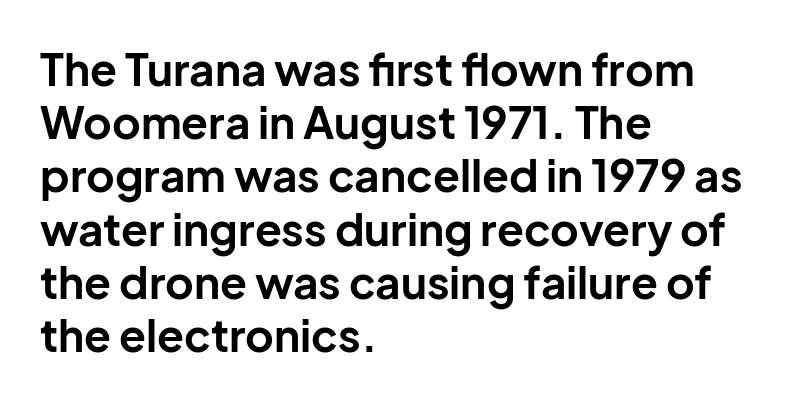
{"serif": "no", "italic": "no", "bold": "yes", "weight": "bold", "width": "normal", "stroke_contrast": "low", "x_height": "medium", "monospaced": "no", "underline": "no", "align": "left", "line_spacing_ratio": 1.21, "letter_spacing": "normal", "letter_spacing_em": 0.0, "glyph_px": 44}
